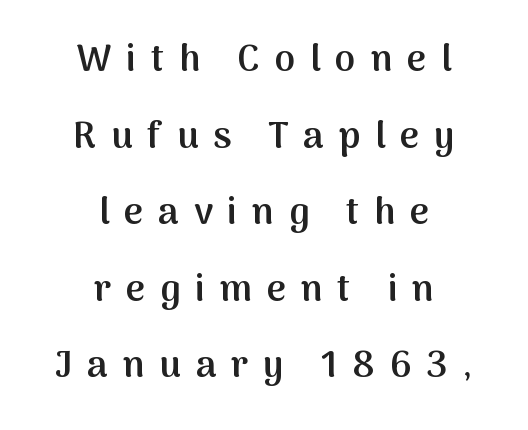
Neither beginnings nor endings align; midpoints do. The typesetting leans somewhat heavy: a semibold. Here the glyphs are tracked loosely, breaking word shapes into spaced letters. Every character sits straight up, as roman type does. Do the characters align in a grid? No, the font is proportional. You could fit nearly another row in the gap between these rows.
